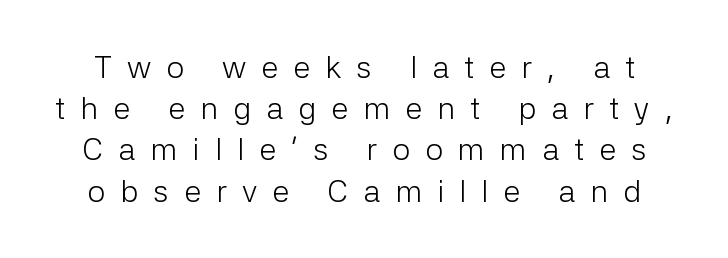
{"serif": "no", "italic": "no", "bold": "no", "weight": "light", "width": "normal", "stroke_contrast": "low", "x_height": "medium", "monospaced": "no", "underline": "no", "line_spacing": "normal", "line_spacing_ratio": 1.33, "letter_spacing": "wide", "letter_spacing_em": 0.49, "glyph_px": 31}
